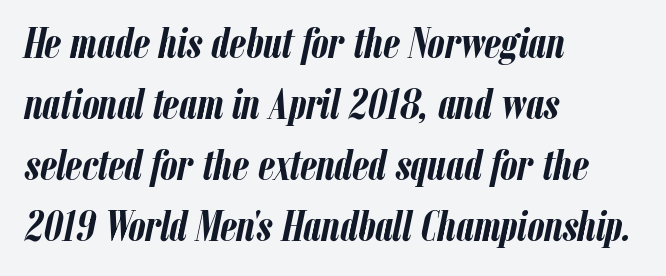
Q: Is the text bold? A: Yes.
Q: Is the text italic (slanted)? A: Yes, it leans right by about 12 degrees.
Q: Is the text underlined? A: No.
Q: How is the paragraph aligned? A: Left-aligned.
Q: Is the spacing between letters normal or unusually wide? A: Normal.
Q: Is the spacing between lines tight, normal or loose? A: Normal.
Q: Width (condensed, normal, or wide)? A: Condensed.
Q: Stroke contrast? A: Low.
Q: x-height? A: Medium.
Q: Monospaced? A: No.
